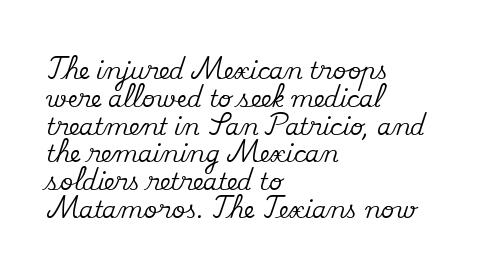
The image shows 23 px text type; set left-aligned, line spacing 1.21x, normal letter spacing, not underlined.
